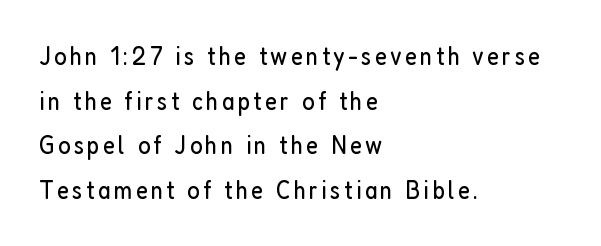
Q: Is the text bold? A: No.
Q: Is the text italic (slanted)? A: No, it is upright.
Q: Is the text underlined? A: No.
Q: How is the paragraph aligned? A: Left-aligned.
